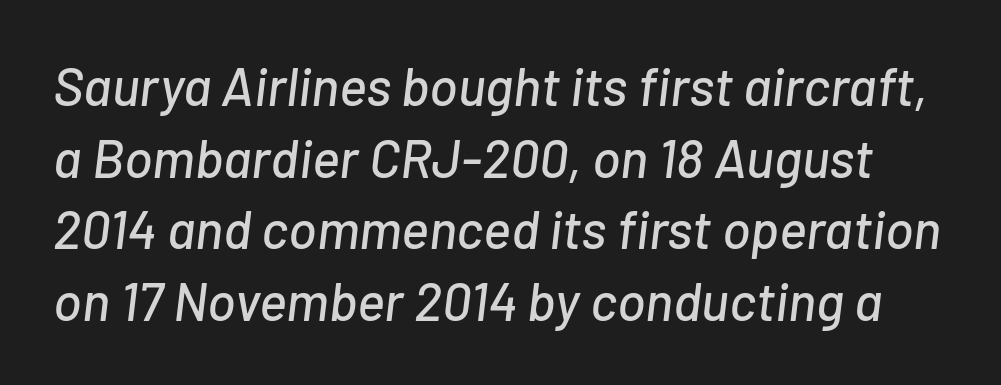
Q: Is the text italic (slanted)? A: Yes, it leans right by about 7 degrees.
Q: Is the text underlined? A: No.
Q: Is the spacing between letters normal or unusually wide? A: Normal.
Q: Is the spacing between lines tight, normal or loose? A: Normal.
Q: Width (condensed, normal, or wide)? A: Normal.
Q: Stroke contrast? A: Low.
Q: x-height? A: Medium.
Q: Monospaced? A: No.
